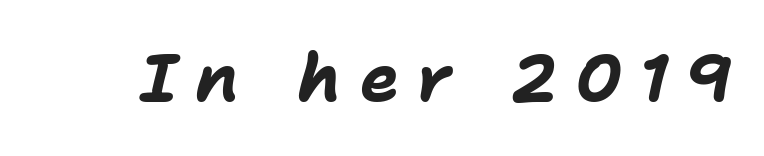
Tracking here is generous; glyphs stand well apart from one another. The typography opts for an oblique posture over an upright one. The face used here is proportionally spaced, like ordinary book or web type. The gap between lines stays unmarked. Heavy, bold letterforms.
